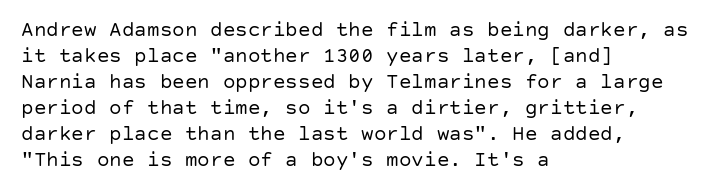
Q: Is the text bold? A: No.
Q: Is the text italic (slanted)? A: No, it is upright.
Q: Is the text underlined? A: No.
Q: How is the paragraph aligned? A: Left-aligned.
Q: Is the spacing between letters normal or unusually wide? A: Normal.
